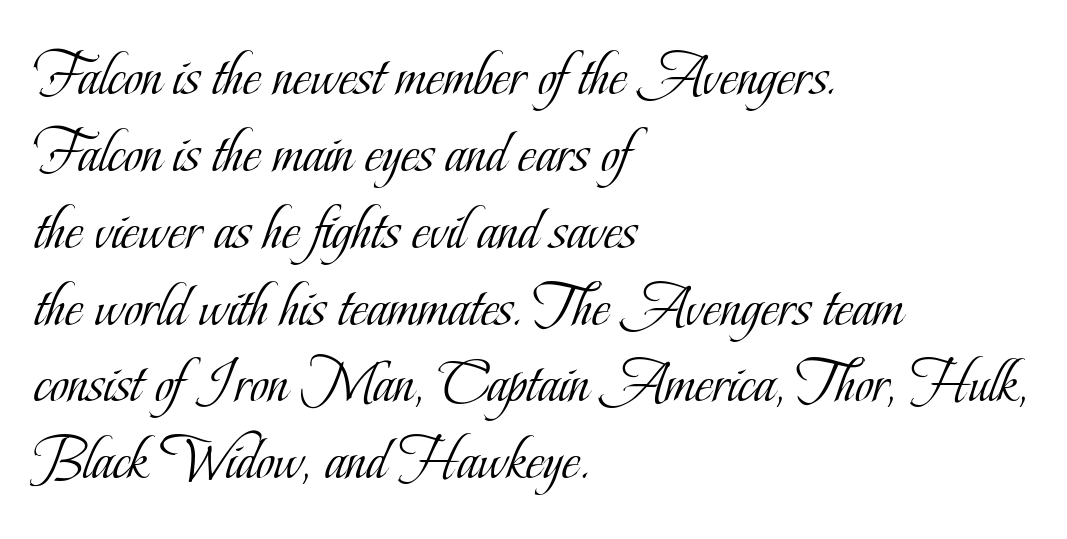
The image shows 63 px light, condensed serif type; set left-aligned, line spacing 1.22x, normal letter spacing, not underlined; low stroke contrast and a small x-height.
